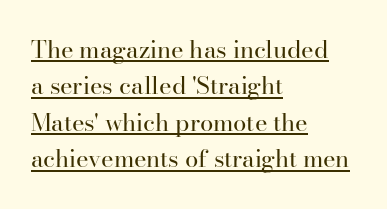
Is the stroke heavy? The answer is a plain regular-or-lighter. If you drew a line through each stem, it would be perfectly vertical. Vertical spacing — default. A classic flush-left, rag-right setting is used for this passage.
